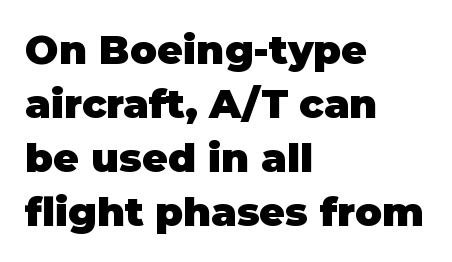
Unlike italic type, these characters show no tilt at all. Its strokes are broad and dark, the hallmark of bold type. Is there much room between lines? A standard amount, neither cramped nor airy. The letters advance in unequal steps, a hallmark of proportional type.
